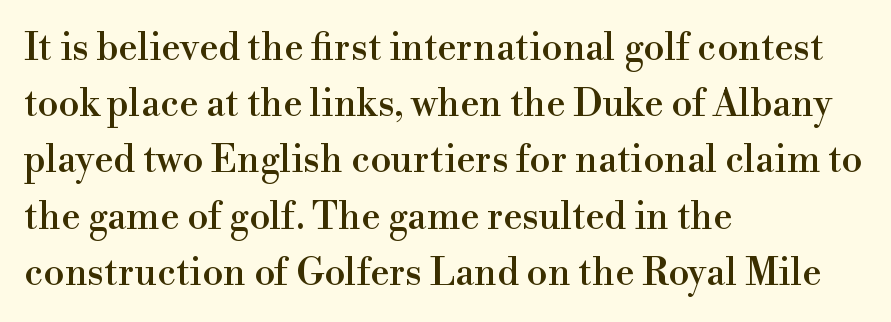
Q: Is the text italic (slanted)? A: No, it is upright.
Q: Is the typeface a serif or a sans-serif typeface? A: Serif.
Q: Is the text underlined? A: No.
Q: How is the paragraph aligned? A: Left-aligned.
Q: Is the spacing between letters normal or unusually wide? A: Normal.
Q: Is the spacing between lines tight, normal or loose? A: Normal.
Q: Width (condensed, normal, or wide)? A: Normal.
Q: Stroke contrast? A: High.
Q: x-height? A: Small.
Q: Monospaced? A: No.
